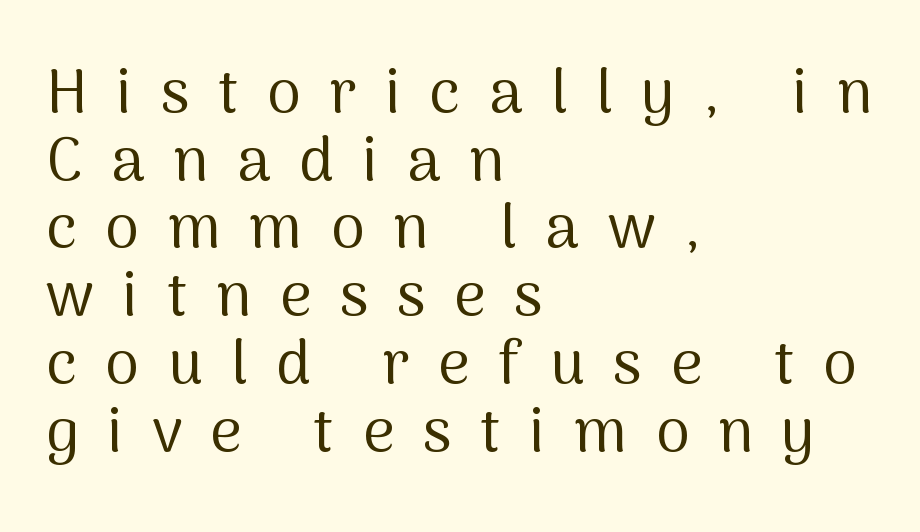
The lines are packed closely together with very little leading. The string is rendered with underlining switched off. Think of a printed novel: that variable character pitch is what you see here. This is the regular roman posture of the typeface. A typesetter would label this face a sans. Teacher's note: observe the even left margin — that is flush-left alignment.
